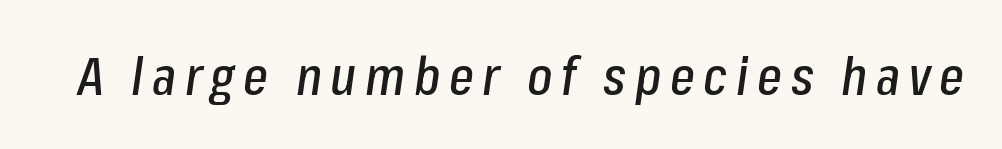
{"italic": "yes", "lean": "right", "slant_degrees": 8, "width": "condensed", "stroke_contrast": "low", "x_height": "medium", "monospaced": "no", "underline": "no", "glyph_px": 53}
